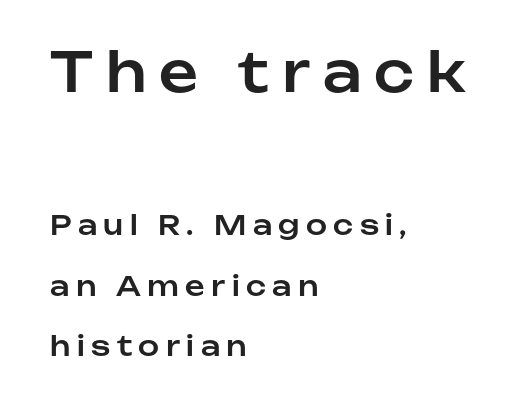
Q: Is the text italic (slanted)? A: No, it is upright.
Q: Is the typeface a serif or a sans-serif typeface? A: Sans-serif.
Q: Is the text underlined? A: No.
Q: How is the paragraph aligned? A: Left-aligned.
Q: Is the spacing between letters normal or unusually wide? A: Unusually wide.
Q: Is the spacing between lines tight, normal or loose? A: Loose.
Q: Which block of text is set in a larger size, the first (top) or the second (bottom)? A: The first (top) one.
Q: Width (condensed, normal, or wide)? A: Normal.
Q: Stroke contrast? A: Low.
Q: x-height? A: Medium.
Q: Monospaced? A: No.
